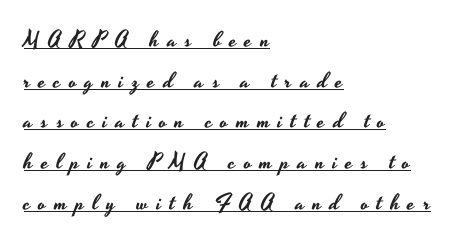
Q: Is the text italic (slanted)? A: Yes.
Q: Is the text underlined? A: Yes.
Q: How is the paragraph aligned? A: Left-aligned.
Q: Is the spacing between letters normal or unusually wide? A: Unusually wide.
